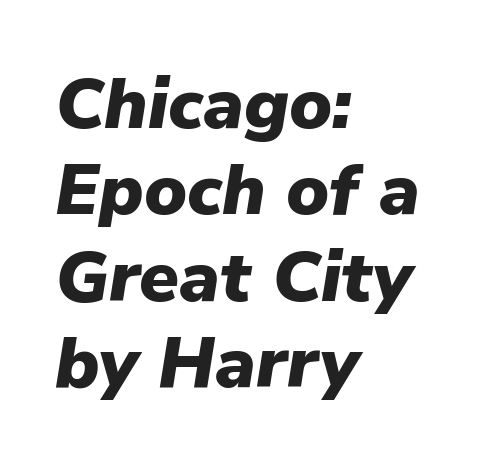
The image shows 72 px heavy type, italic (leaning right); set left-aligned, line spacing 1.2x, normal letter spacing, not underlined; low stroke contrast and a medium x-height.
